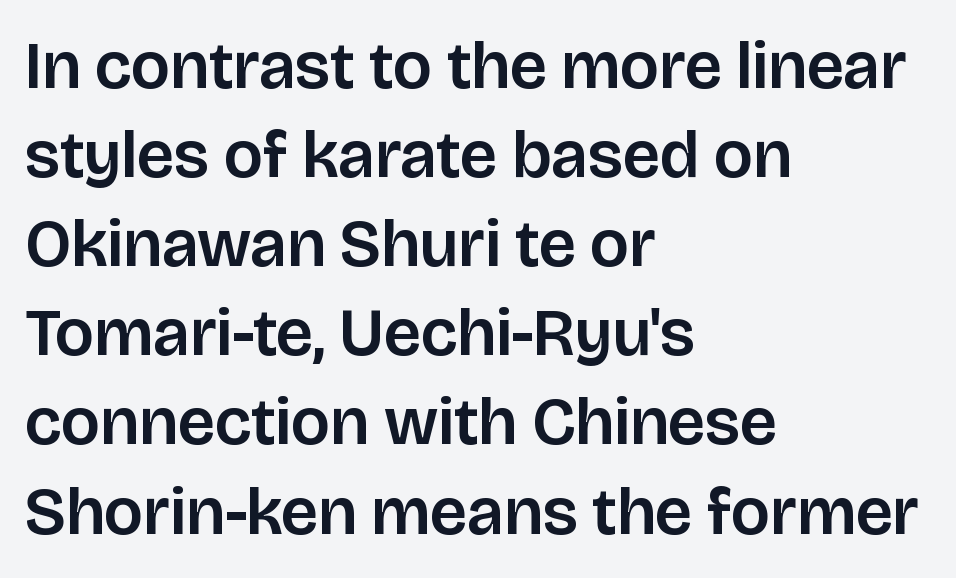
{"serif": "no", "italic": "no", "width": "normal", "stroke_contrast": "low", "x_height": "large", "monospaced": "no", "underline": "no", "align": "left", "line_spacing": "normal", "line_spacing_ratio": 1.33, "letter_spacing": "normal", "letter_spacing_em": 0.0, "glyph_px": 67}
